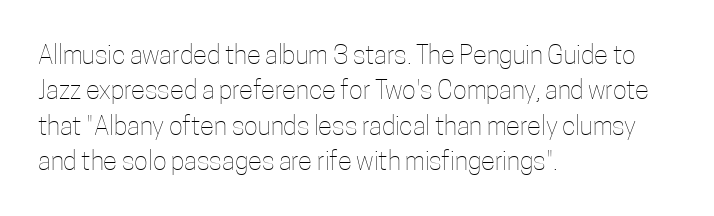
Vertically, the passage feels balanced, rows spaced as you'd expect. No italicization has been applied; the sample stays upright. A bare baseline throughout the passage. Think standard paragraph weight, or any step lighter than that.
